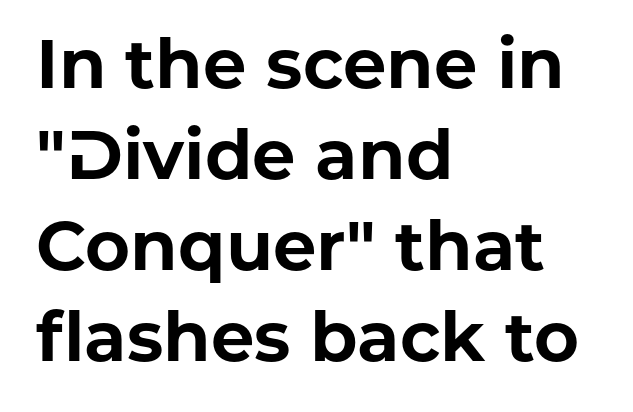
Q: Is the text bold? A: Yes.
Q: Is the text italic (slanted)? A: No, it is upright.
Q: Is the typeface a serif or a sans-serif typeface? A: Sans-serif.
Q: Is the text underlined? A: No.
Q: How is the paragraph aligned? A: Left-aligned.
Q: Is the spacing between letters normal or unusually wide? A: Normal.
Q: Is the spacing between lines tight, normal or loose? A: Normal.
Q: Width (condensed, normal, or wide)? A: Normal.
Q: Stroke contrast? A: Low.
Q: x-height? A: Medium.
Q: Monospaced? A: No.
